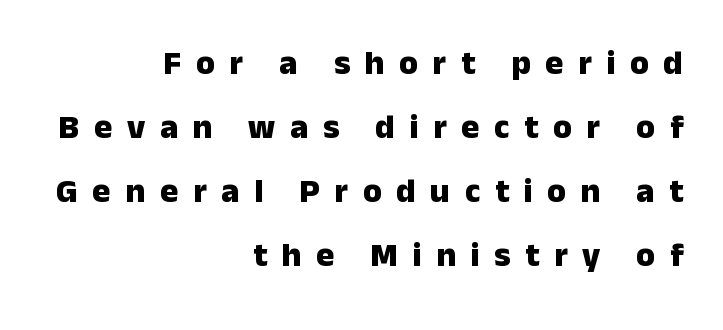
The image shows 34 px heavy sans-serif type, upright; set right-aligned, line spacing 1.88x, unusually wide letter spacing (+0.43 em), not underlined; low stroke contrast and a medium x-height.
